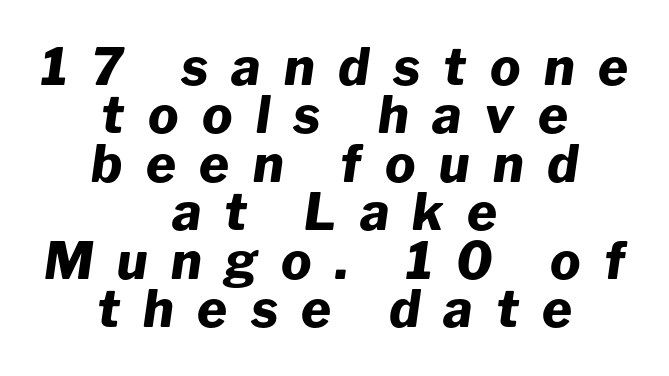
Students, this is bold: see how much ink each stroke carries. Substantial extra tracking has been applied to these lines. Visually the block forms a symmetrical silhouette, jagged on both flanks. The gap between lines stays unmarked.
